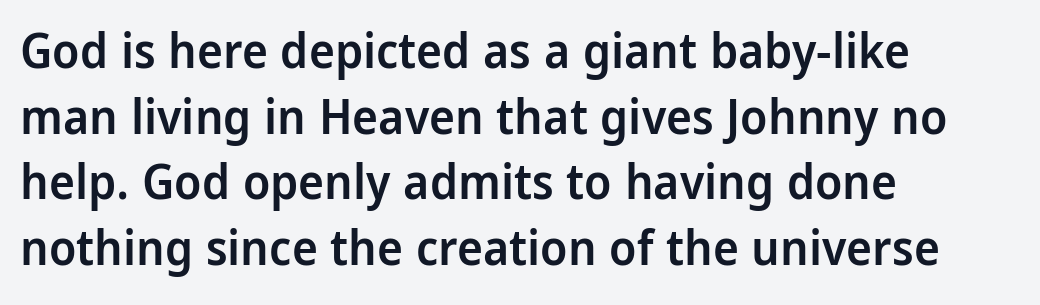
Q: Is the text bold? A: Semi-bold.
Q: Is the text italic (slanted)? A: No, it is upright.
Q: Is the typeface a serif or a sans-serif typeface? A: Sans-serif.
Q: Is the text underlined? A: No.
Q: How is the paragraph aligned? A: Left-aligned.
Q: Is the spacing between letters normal or unusually wide? A: Normal.
Q: Is the spacing between lines tight, normal or loose? A: Normal.
Q: Width (condensed, normal, or wide)? A: Condensed.
Q: Stroke contrast? A: Low.
Q: x-height? A: Large.
Q: Monospaced? A: No.
